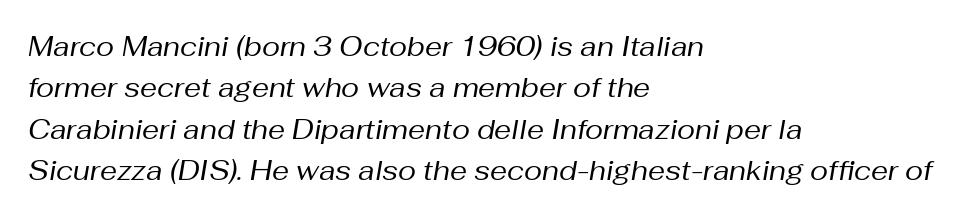
Q: Is the text bold? A: No.
Q: Is the text italic (slanted)? A: Yes, it leans right by about 10 degrees.
Q: Is the text underlined? A: No.
Q: How is the paragraph aligned? A: Left-aligned.
Q: Is the spacing between letters normal or unusually wide? A: Normal.
Q: Is the spacing between lines tight, normal or loose? A: Normal.
